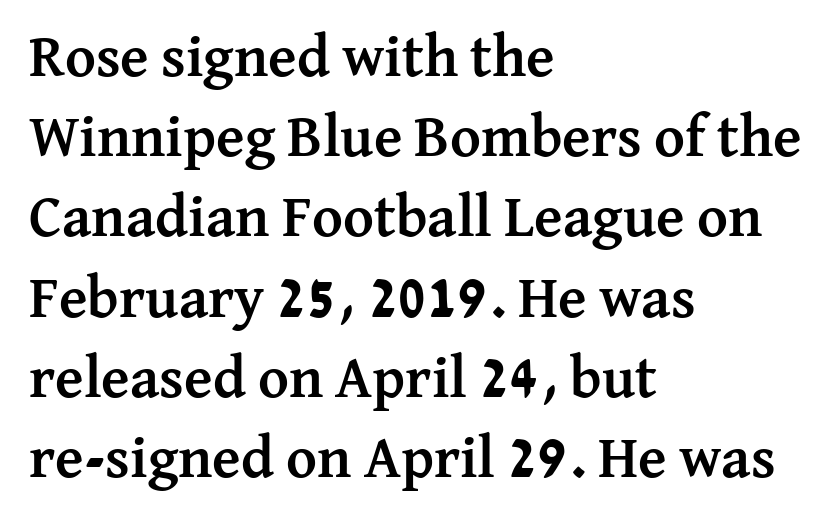
No extra tracking has been applied to these lines. What weight is shown? A full bold with thick strokes. Quick note: not italic, upright. Letters rest on an invisible, unmarked baseline.
